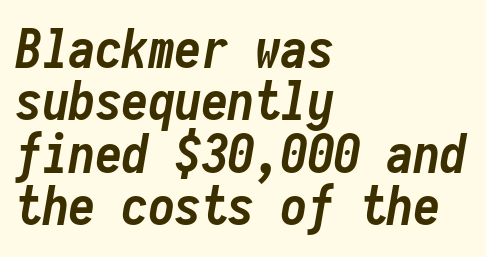
The image shows 53 px semibold, condensed type, italic (leaning right), monospaced; set left-aligned, tight line spacing (0.99x), normal letter spacing, not underlined; low stroke contrast and a medium x-height.
